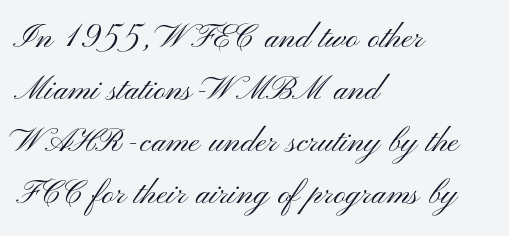
{"serif": "no", "bold": "no", "weight": "light", "width": "wide", "stroke_contrast": "medium", "x_height": "small", "monospaced": "no", "underline": "no", "align": "left", "line_spacing_ratio": 1.24, "letter_spacing": "normal", "letter_spacing_em": 0.0, "glyph_px": 42}
